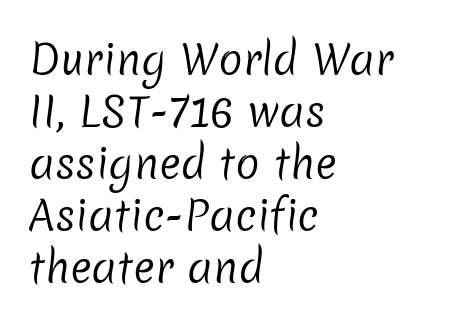
Teacher's note: observe the even left margin — that is flush-left alignment. Character widths vary here, with narrow letters taking less room than wide ones. The font family rendered here belongs to the sans-serif group. Baseline-to-baseline distance is the conventional proportion of letter height. Each row of text sits above clean, open space. Characters follow at the spacing the type designer built in.
